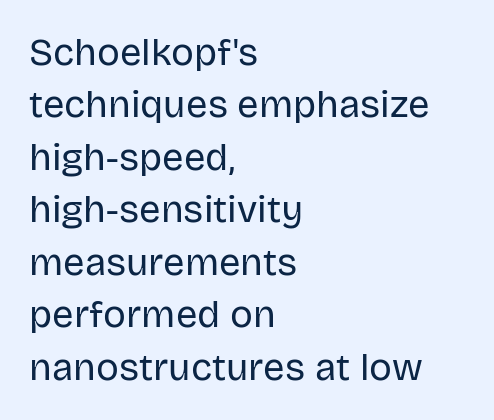
{"serif": "no", "italic": "no", "bold": "no", "weight": "regular", "width": "normal", "stroke_contrast": "low", "x_height": "large", "monospaced": "no", "underline": "no", "align": "left", "line_spacing": "normal", "line_spacing_ratio": 1.38, "letter_spacing": "normal", "letter_spacing_em": 0.0, "glyph_px": 38}
